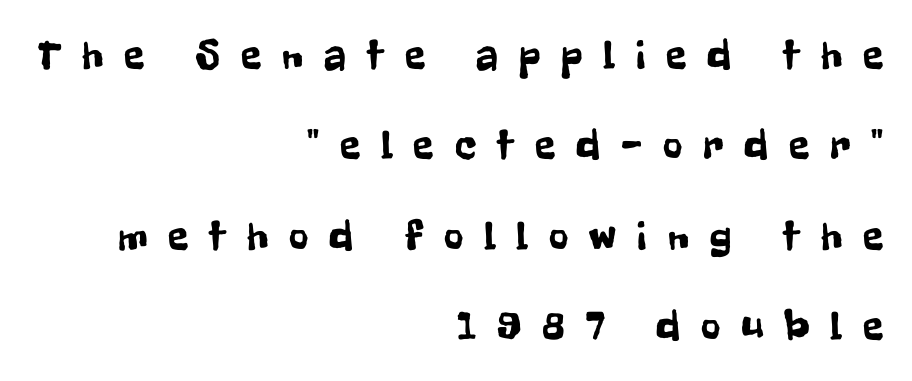
In terms of posture, this sample is upright. The tracking reads as deliberately expanded to a designer's eye. The words here are not underlined. Note: no serifs on the glyphs. The ragged edge is on the left, which tells us the setting is flush right.
